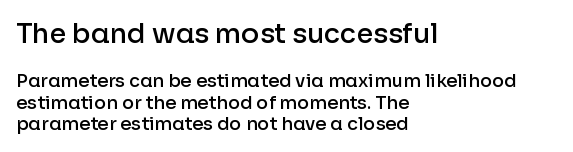
The passage is arranged the way most books set body copy — flush left. Vertical strokes here are truly vertical. The block sitting higher on the canvas is the one with enlarged characters. How heavy is the stroke? Medium-heavy — a semibold, shy of bold. A bare baseline throughout the passage. Each word holds together tightly as a unit, with standard inter-letter gaps.
